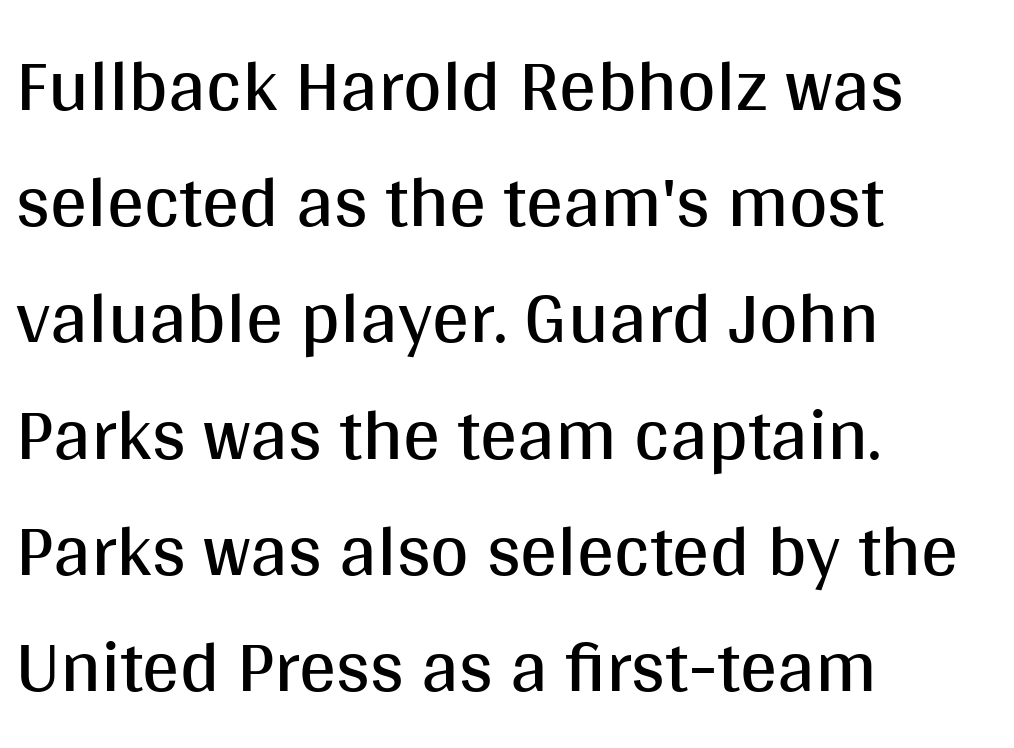
{"serif": "no", "italic": "no", "bold": "no", "weight": "regular", "width": "normal", "stroke_contrast": "medium", "x_height": "large", "monospaced": "no", "underline": "no", "align": "left", "line_spacing": "normal", "line_spacing_ratio": 1.57, "letter_spacing": "normal", "letter_spacing_em": 0.0, "glyph_px": 74}
